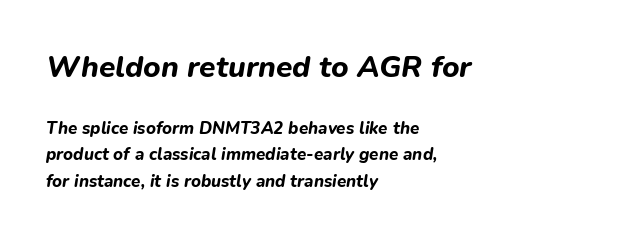
{"italic": "yes", "lean": "right", "slant_degrees": 9, "bold": "yes", "weight": "bold", "width": "normal", "stroke_contrast": "low", "x_height": "medium", "monospaced": "no", "underline": "no", "align": "left", "line_spacing": "normal", "line_spacing_ratio": 1.54, "letter_spacing": "normal", "letter_spacing_em": 0.0, "larger_block": "first", "size_ratio": 1.76, "glyph_px": 30}
